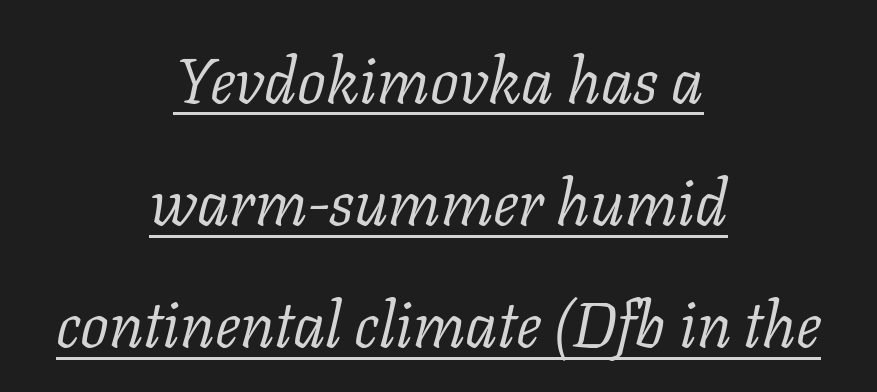
In terms of letterform style, serifs are clearly present. A centered setting, common on invitations and titles, is used for this passage. The glyphs are accompanied by a horizontal stroke just below them. This block would shrink considerably if given ordinary leading; it's expanded now. Rendered with sloped, italic letterforms.
